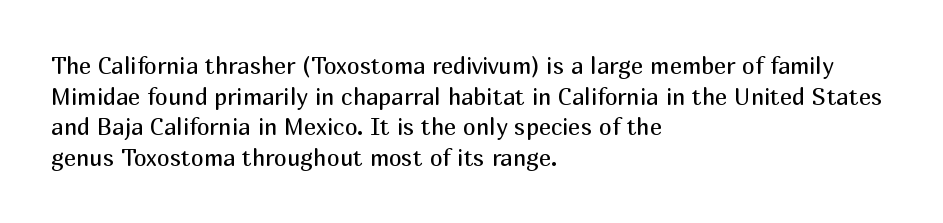
Vertical spacing — default. The text block is weighted toward the left margin, trailing off unevenly rightward. The baseline area is clear. These lines keep a tight, regular rhythm from letter to letter. No extra ink here — the face is not bold.
